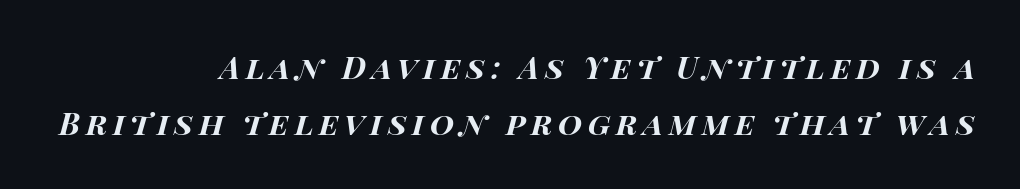
{"italic": "yes", "lean": "right", "slant_degrees": 14, "bold": "yes", "weight": "bold", "width": "wide", "stroke_contrast": "high", "x_height": "large", "monospaced": "no", "underline": "no", "align": "right", "line_spacing_ratio": 1.81, "glyph_px": 31}
